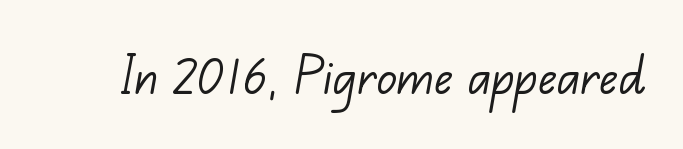
Default kerning and tracking; the words read as compact shapes. Nothing sits at the stroke ends, so this counts as sans-serif. No heavy texture on the line: the type isn't bold. The baseline area is clear. Is this a fixed-width face? No — the glyphs have proportional, varying widths.
